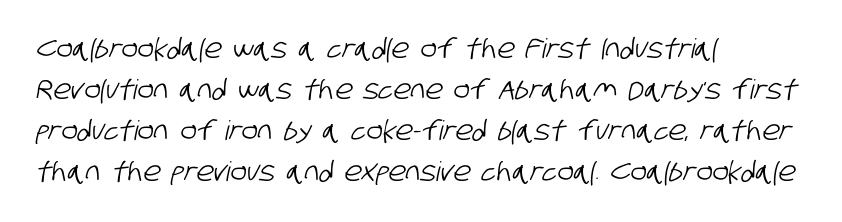
The image shows 27 px text type; set left-aligned, normal line spacing (1.52x), normal letter spacing, not underlined.
